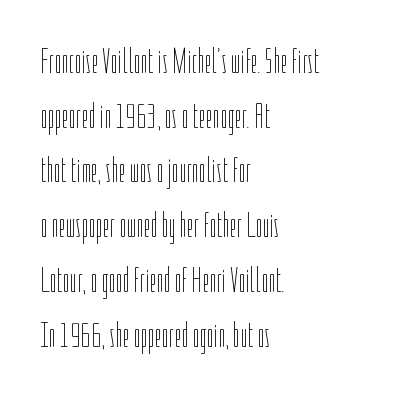
A classic flush-left, rag-right setting is used for this passage. The lettering holds an erect, upright posture throughout. Interline gaps are of average width in this sample. There is no visible air inserted between adjacent glyphs. Ink coverage per letter is moderate at most. The zone under the glyphs is completely vacant.
